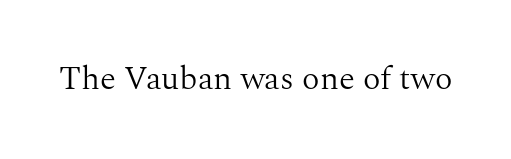
The image shows 33 px light serif type, upright; set normal letter spacing, not underlined; medium stroke contrast and a medium x-height.
